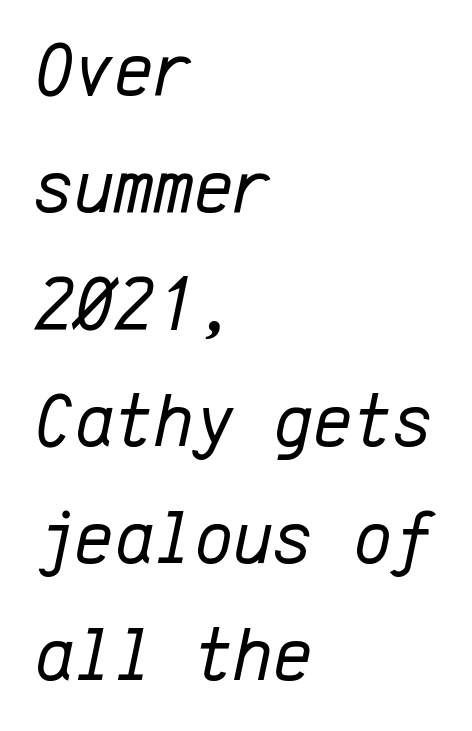
Counters stay open thanks to moderate or lighter strokes. This rendering uses left alignment, leaving the right contour irregular. Each new line begins a customary step beneath the previous one. Plain, unruled lines of type.
